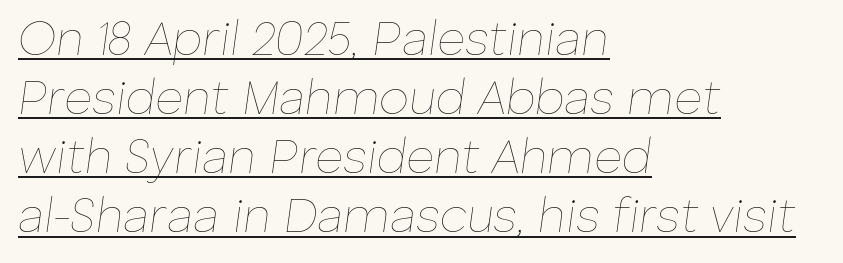
The letters look calm and open, with moderate or lighter stems. Visually the block forms a straight wall on the left and a jagged coastline on the right. Varying glyph widths throughout — classic text-font behaviour. Posture: slanted. There is no visible air inserted between adjacent glyphs. This sample carries an underscore along the baseline area.
